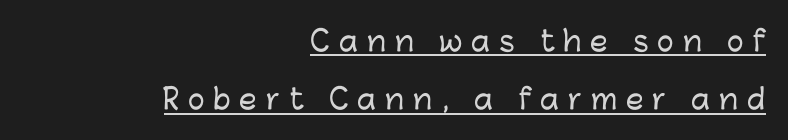
Q: Is the text italic (slanted)? A: No, it is upright.
Q: Is the typeface a serif or a sans-serif typeface? A: Sans-serif.
Q: Is the text underlined? A: Yes.
Q: How is the paragraph aligned? A: Right-aligned.
Q: Is the spacing between letters normal or unusually wide? A: Unusually wide.
Q: Is the spacing between lines tight, normal or loose? A: Loose.
Q: Width (condensed, normal, or wide)? A: Normal.
Q: Stroke contrast? A: Low.
Q: x-height? A: Medium.
Q: Monospaced? A: No.
